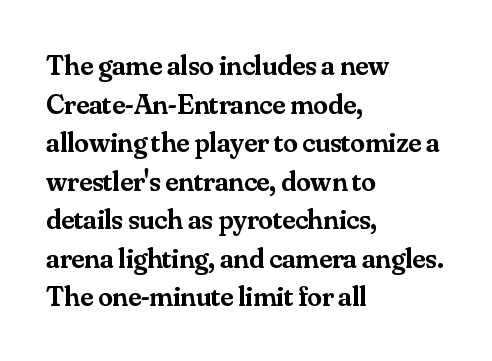
The image shows 29 px semibold serif type, upright; set left-aligned, normal line spacing (1.33x), normal letter spacing, not underlined; medium stroke contrast and a small x-height.
